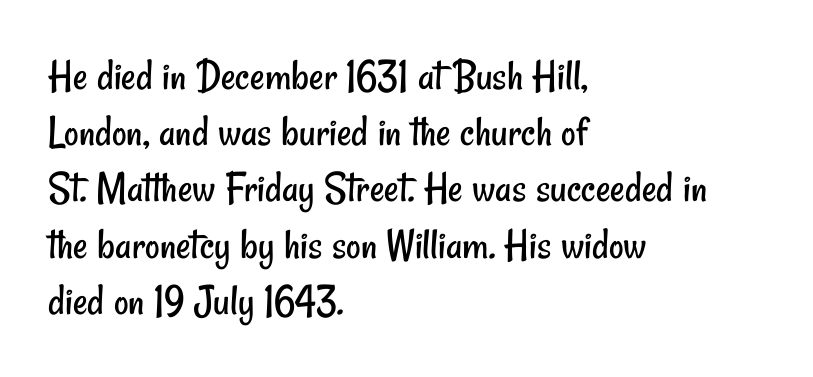
Just letters on the line, the space beneath them empty. Is the stroke heavy? The answer is a plain regular-or-lighter. The designer went with a sans here, leaving each stem footless. A typesetter would call this proportional, since set widths differ per character. A normal amount of white space separates one row of letters from the next. The text block is weighted toward the left margin, trailing off unevenly rightward.
